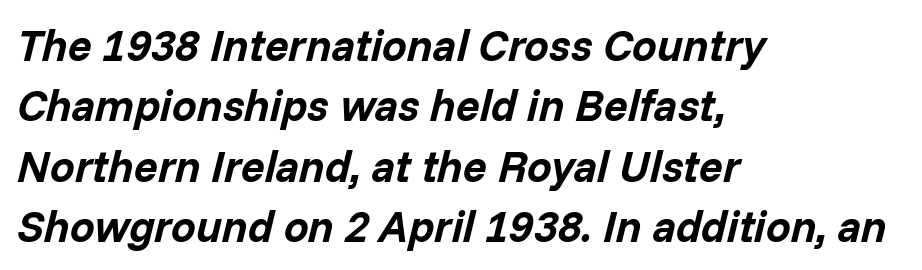
Honestly, there is no underline to notice here at all. These words are printed bold, with thick strokes throughout. What stands out about the letter spacing? Nothing — it is the standard amount. Baseline-to-baseline distance is the conventional proportion of letter height. The rendering uses natural spacing where letterforms have individual widths. The rendering applies a slant to the glyphs.
